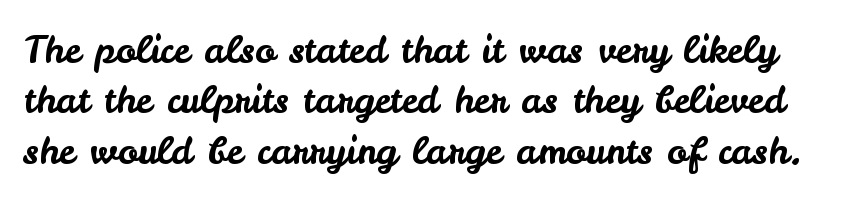
{"serif": "no", "width": "normal", "stroke_contrast": "low", "x_height": "small", "monospaced": "no", "underline": "no", "line_spacing": "normal", "line_spacing_ratio": 1.36, "letter_spacing": "normal", "letter_spacing_em": 0.0, "glyph_px": 37}
